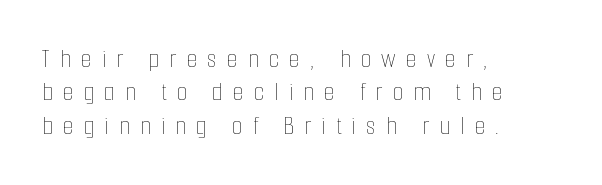
Q: Is the text bold? A: No.
Q: Is the text italic (slanted)? A: No, it is upright.
Q: Is the text underlined? A: No.
Q: How is the paragraph aligned? A: Left-aligned.
Q: Is the spacing between letters normal or unusually wide? A: Unusually wide.
